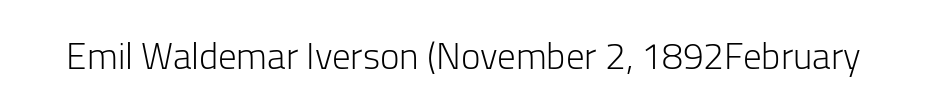
{"serif": "no", "italic": "no", "bold": "no", "weight": "light", "width": "normal", "stroke_contrast": "low", "x_height": "medium", "monospaced": "no", "underline": "no", "letter_spacing": "normal", "letter_spacing_em": 0.0, "glyph_px": 37}
